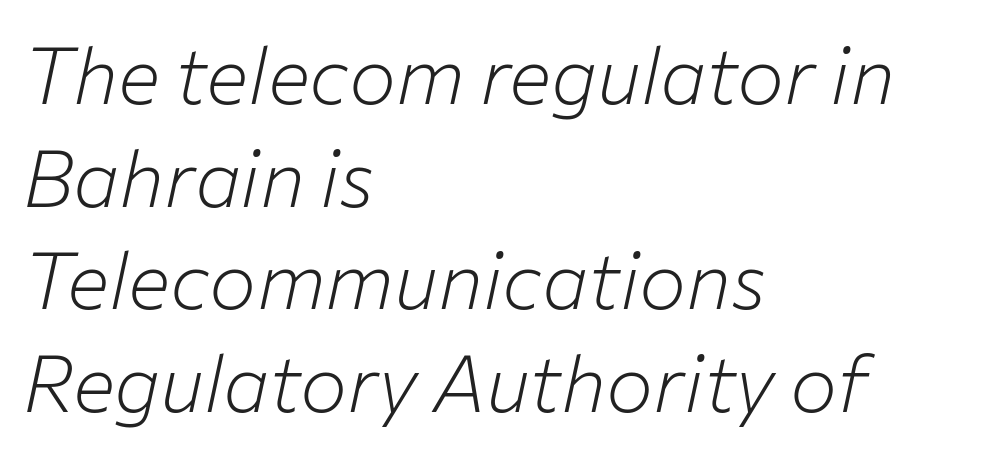
{"italic": "yes", "lean": "right", "slant_degrees": 12, "bold": "no", "weight": "light", "width": "normal", "stroke_contrast": "low", "x_height": "medium", "monospaced": "no", "underline": "no", "align": "left", "line_spacing": "normal", "line_spacing_ratio": 1.3, "letter_spacing": "normal", "letter_spacing_em": 0.0, "glyph_px": 79}
